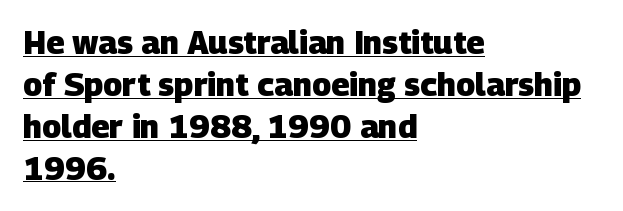
Q: Is the text bold? A: Yes.
Q: Is the typeface a serif or a sans-serif typeface? A: Sans-serif.
Q: Is the text underlined? A: Yes.
Q: How is the paragraph aligned? A: Left-aligned.
Q: Is the spacing between letters normal or unusually wide? A: Normal.
Q: Is the spacing between lines tight, normal or loose? A: Normal.
Q: Width (condensed, normal, or wide)? A: Normal.
Q: Stroke contrast? A: Low.
Q: x-height? A: Large.
Q: Monospaced? A: No.
